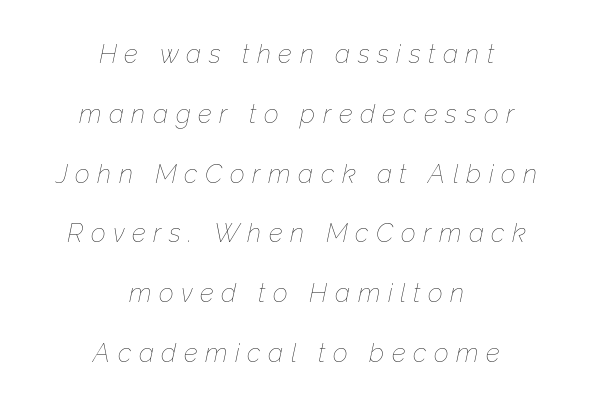
{"italic": "yes", "lean": "right", "slant_degrees": 12, "bold": "no", "underline": "no", "align": "center", "line_spacing": "loose", "line_spacing_ratio": 2.3, "letter_spacing": "wide", "letter_spacing_em": 0.29, "glyph_px": 26}
